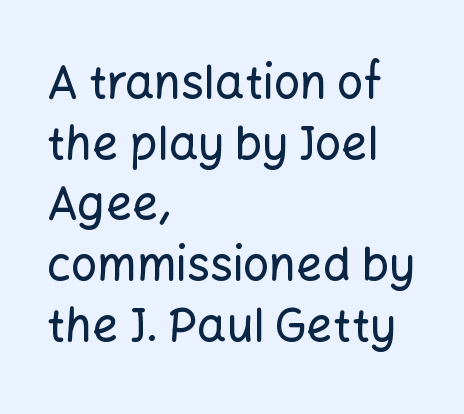
{"serif": "no", "italic": "no", "width": "normal", "stroke_contrast": "low", "x_height": "medium", "monospaced": "no", "underline": "no", "align": "left", "line_spacing": "normal", "line_spacing_ratio": 1.32, "letter_spacing": "normal", "letter_spacing_em": 0.0, "glyph_px": 46}
